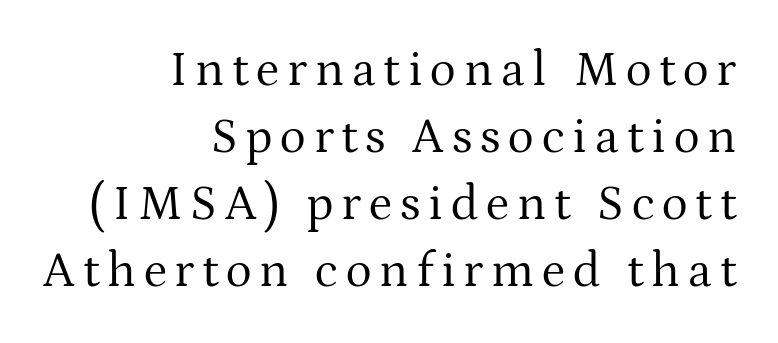
The image shows 49 px regular-weight serif type, upright; set right-aligned, normal line spacing (1.37x), not underlined; medium stroke contrast and a medium x-height.
